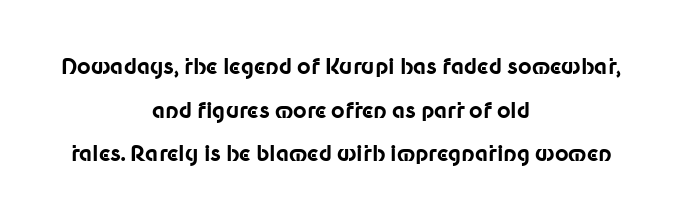
The image shows 21 px bold type, upright; set centered, loose line spacing (2.08x), normal letter spacing, not underlined.
